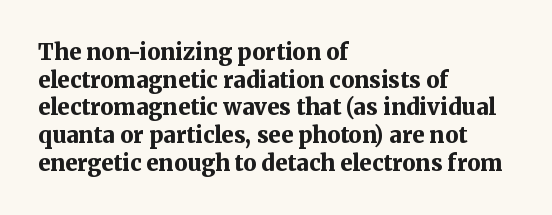
The image shows 22 px bold type, upright; set left-aligned, normal line spacing (1.26x), normal letter spacing, not underlined.
